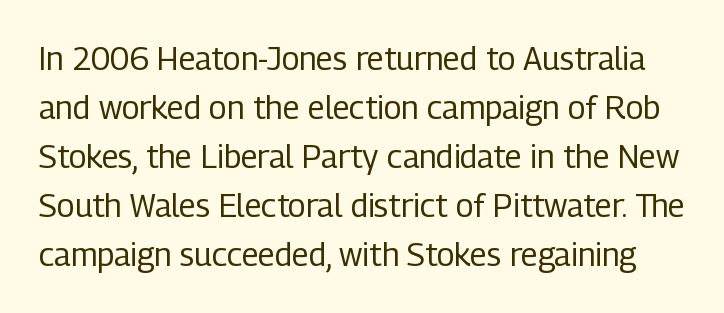
The image shows 32 px regular-weight, condensed sans-serif type, upright; set normal line spacing (1.53x), normal letter spacing, not underlined; low stroke contrast and a medium x-height.
